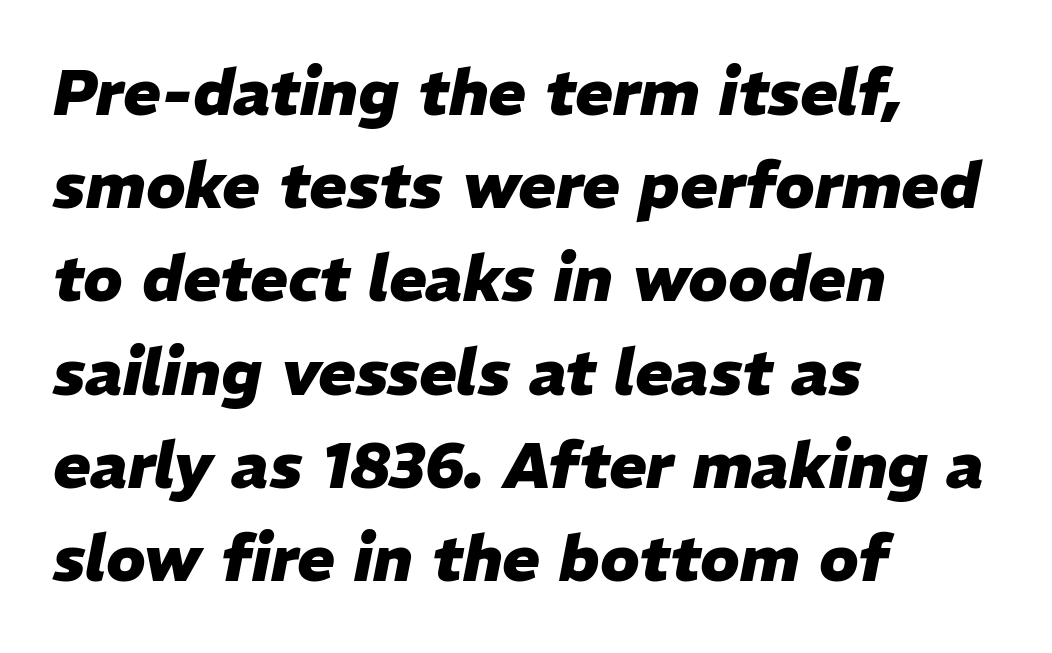
You can tell it's italic because the verticals aren't actually vertical. Tracking value appears to be zero — textbook default spacing. Successive baselines arrive at the customary interval. These lines are set flush left with a ragged right edge.
